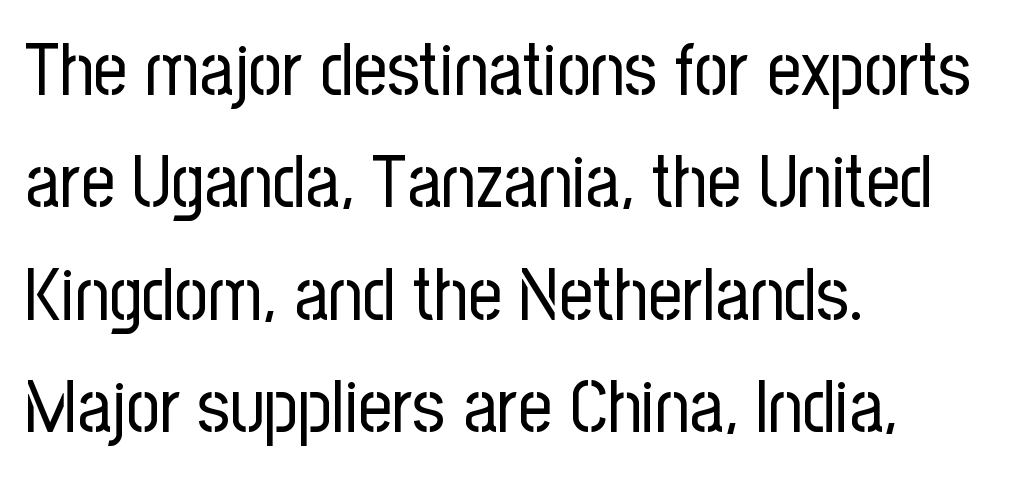
Q: Is the text bold? A: No.
Q: Is the text italic (slanted)? A: No, it is upright.
Q: Is the typeface a serif or a sans-serif typeface? A: Sans-serif.
Q: Is the text underlined? A: No.
Q: How is the paragraph aligned? A: Left-aligned.
Q: Is the spacing between letters normal or unusually wide? A: Normal.
Q: Is the spacing between lines tight, normal or loose? A: Normal.
Q: Width (condensed, normal, or wide)? A: Condensed.
Q: Stroke contrast? A: Low.
Q: x-height? A: Medium.
Q: Monospaced? A: No.
